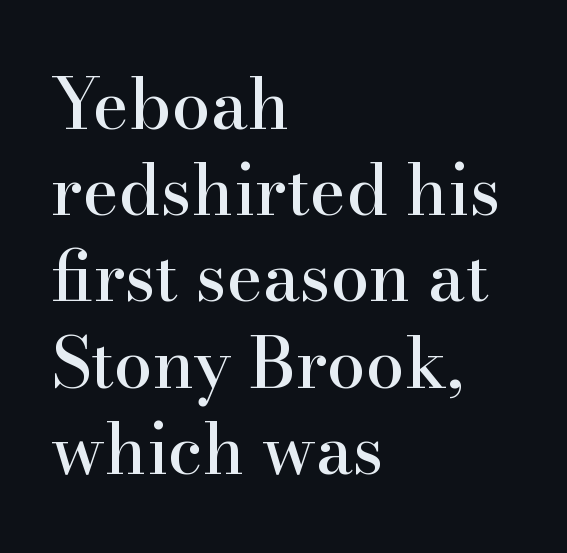
Q: Is the text italic (slanted)? A: No, it is upright.
Q: Is the typeface a serif or a sans-serif typeface? A: Serif.
Q: Is the text underlined? A: No.
Q: How is the paragraph aligned? A: Left-aligned.
Q: Is the spacing between letters normal or unusually wide? A: Normal.
Q: Is the spacing between lines tight, normal or loose? A: Normal.
Q: Width (condensed, normal, or wide)? A: Normal.
Q: Stroke contrast? A: High.
Q: x-height? A: Small.
Q: Monospaced? A: No.
